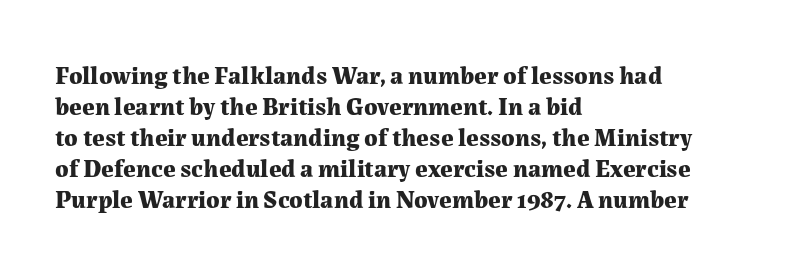
You'd pick this weight for a headline — it's a proper bold. Upright lettering throughout. Nothing unusual about the tracking: characters are spaced as the font intends. Check the space under the baseline: it is left empty.
